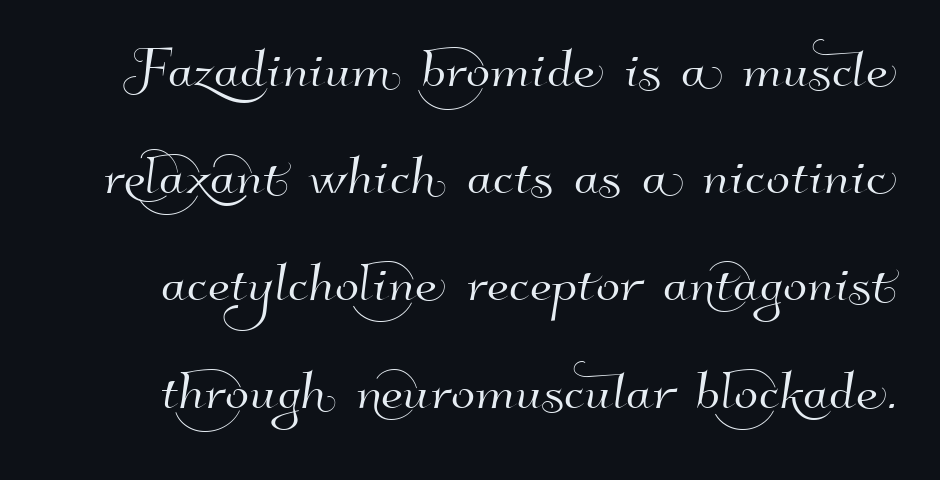
Q: Is the typeface a serif or a sans-serif typeface? A: Sans-serif.
Q: Is the text underlined? A: No.
Q: Is the spacing between letters normal or unusually wide? A: Normal.
Q: Is the spacing between lines tight, normal or loose? A: Normal.
Q: Width (condensed, normal, or wide)? A: Normal.
Q: Stroke contrast? A: High.
Q: x-height? A: Small.
Q: Monospaced? A: No.
